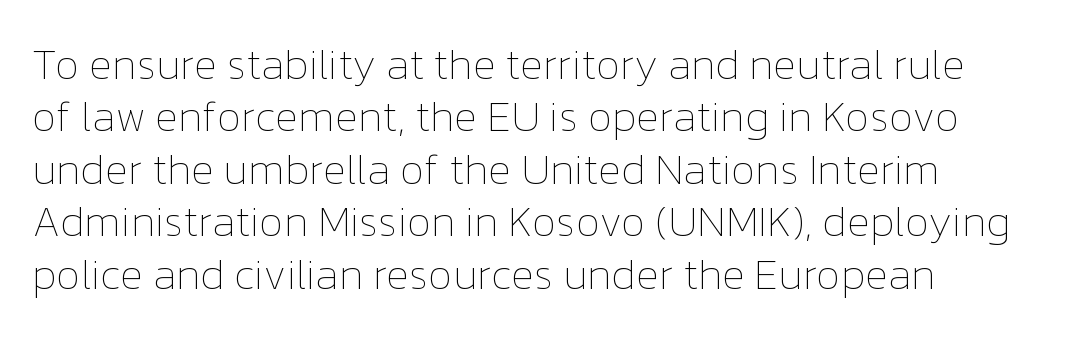
{"italic": "no", "bold": "no", "weight": "thin", "width": "normal", "stroke_contrast": "low", "x_height": "medium", "monospaced": "no", "underline": "no", "align": "left", "line_spacing": "normal", "line_spacing_ratio": 1.25, "letter_spacing": "normal", "letter_spacing_em": 0.0, "glyph_px": 42}
